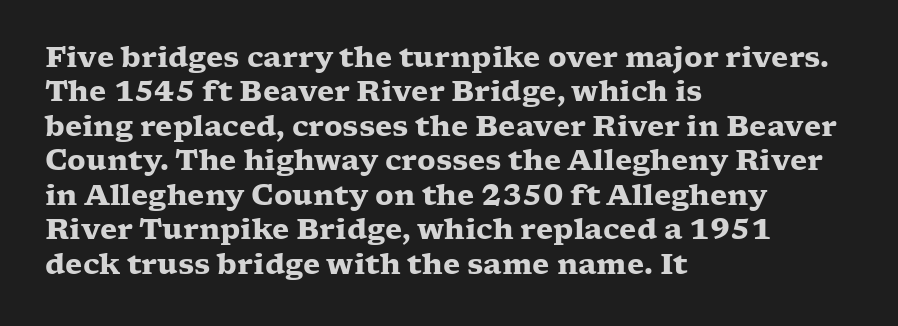
Designer's note — italics off, roman on. On the weight axis this lands at bold, roughly 700. Casual observation: everything's shoved over to the left. Only glyphs here, with clear space below each row. Look at the tracking — it's just the regular setting, nothing added.
